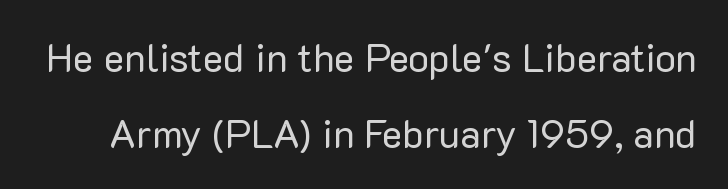
{"serif": "no", "italic": "no", "bold": "no", "weight": "regular", "width": "normal", "stroke_contrast": "low", "x_height": "medium", "monospaced": "no", "underline": "no", "line_spacing": "loose", "line_spacing_ratio": 1.94, "letter_spacing": "normal", "letter_spacing_em": 0.0, "glyph_px": 39}
